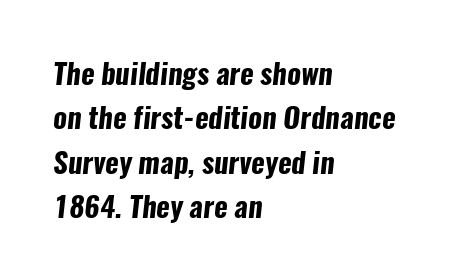
Q: Is the text bold? A: Yes.
Q: Is the typeface a serif or a sans-serif typeface? A: Sans-serif.
Q: Is the text underlined? A: No.
Q: How is the paragraph aligned? A: Left-aligned.
Q: Is the spacing between letters normal or unusually wide? A: Normal.
Q: Is the spacing between lines tight, normal or loose? A: Normal.
Q: Width (condensed, normal, or wide)? A: Condensed.
Q: Stroke contrast? A: Low.
Q: x-height? A: Medium.
Q: Monospaced? A: No.
